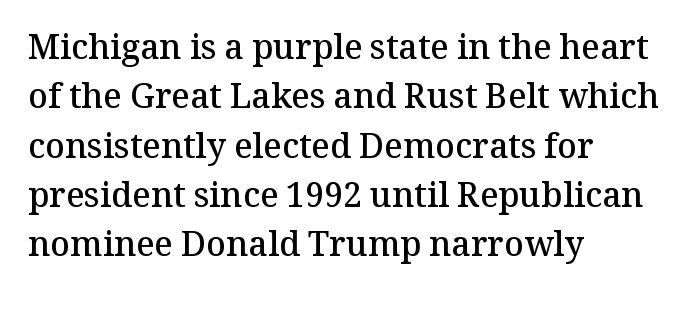
The image shows 34 px semibold serif type, upright; set left-aligned, normal line spacing (1.45x), normal letter spacing, not underlined; medium stroke contrast and a medium x-height.
